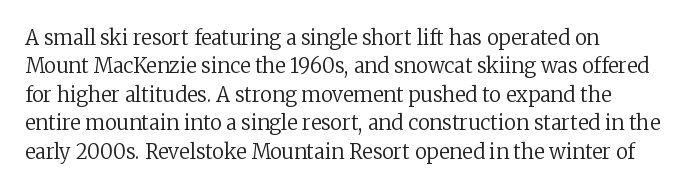
Unmarked baselines from the first word to the last. Interline gaps are of average width in this sample. Counters stay open thanks to moderate or lighter strokes. This is roman type, the default non-slanted kind.
